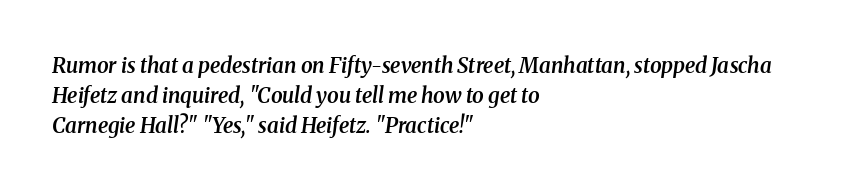
Notice how the passage keeps a crisp vertical edge on the left only. Spacing between characters is what you'd get straight out of the box. These lines were composed using italics. Successive baselines arrive at the customary interval. The typesetting leans somewhat heavy: a semibold. Quick note: underline off.
